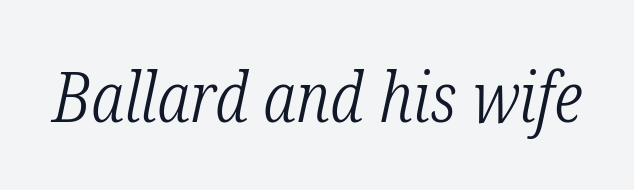
Each letter keeps its own natural width here, so spacing adapts to shape. I'd call this a serif setting — the letters wear small feet. Each stroke keeps to a modest, everyday thickness or less. This sample uses an oblique cut, with every glyph tilted off the vertical. Lines of text with bare space underneath. Short note: letters normally spaced.
